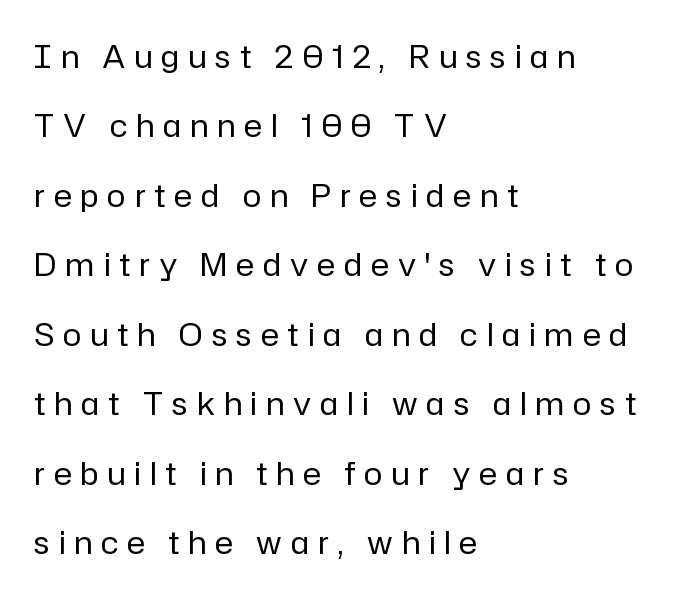
No feet cap the strokes, marking this as sans-serif type. Does extra space separate the letters? Yes, quite a lot of it. Left-aligned paragraph, ragged on the right. Check the space under the baseline: it is left empty. Interline gaps are noticeably wide in this sample. Each letter keeps its own natural width here, so spacing adapts to shape.
